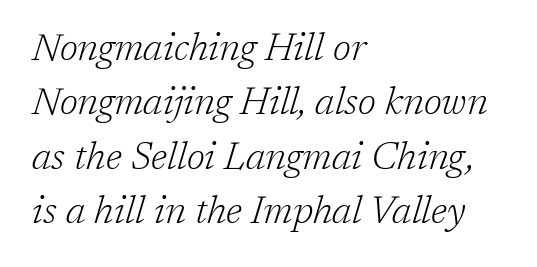
The image shows 38 px light serif type, italic (leaning right); set left-aligned, normal line spacing (1.43x), normal letter spacing, not underlined; low stroke contrast and a medium x-height.
